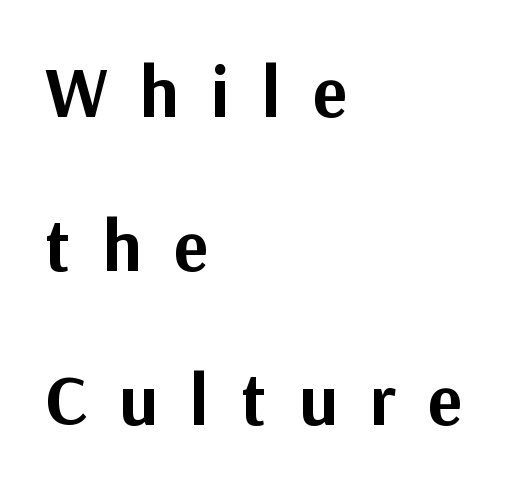
The image shows 72 px bold sans-serif type, upright; set left-aligned, loose line spacing (2.14x), unusually wide letter spacing (+0.45 em), not underlined; medium stroke contrast and a medium x-height.
